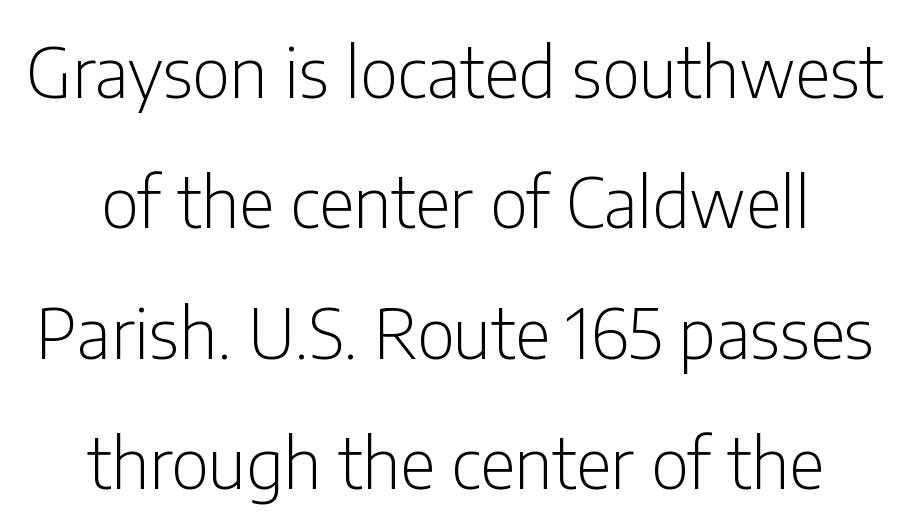
The image shows 69 px light, condensed sans-serif type, upright; set line spacing 1.89x, normal letter spacing, not underlined; low stroke contrast and a medium x-height.
